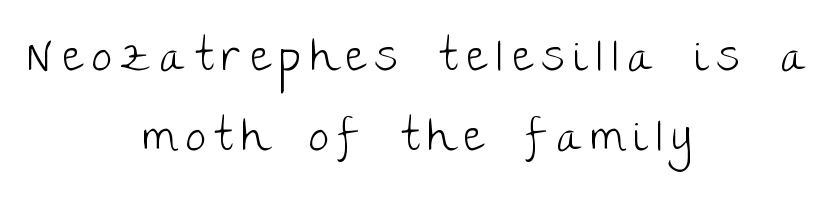
Q: Is the text bold? A: No.
Q: Is the text italic (slanted)? A: No, it is upright.
Q: Is the typeface a serif or a sans-serif typeface? A: Sans-serif.
Q: Is the text underlined? A: No.
Q: How is the paragraph aligned? A: Centered.
Q: Is the spacing between letters normal or unusually wide? A: Unusually wide.
Q: Width (condensed, normal, or wide)? A: Normal.
Q: Stroke contrast? A: Low.
Q: x-height? A: Large.
Q: Monospaced? A: No.
